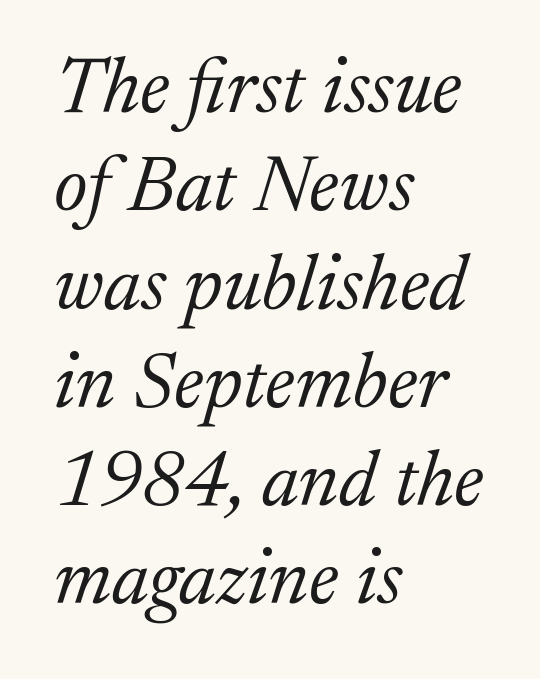
Does extra space separate the letters? No, they use regular spacing. Descender tails drop into unmarked territory. The passage shown is not bold in any degree. Would a proofreader flag this as italicized? Yes. The lines sit at an ordinary, default distance from one another. Varying glyph widths throughout — classic text-font behaviour.
